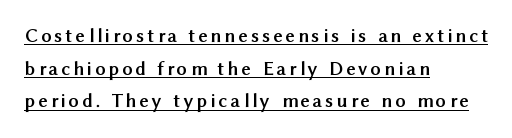
The image shows 20 px bold type, upright; set left-aligned, normal line spacing (1.63x), underlined.
